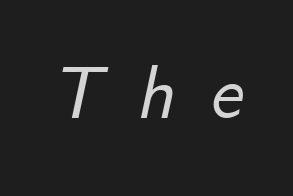
{"italic": "yes", "lean": "right", "slant_degrees": 12, "width": "normal", "stroke_contrast": "low", "x_height": "small", "monospaced": "no", "underline": "no", "letter_spacing": "wide", "letter_spacing_em": 0.47, "glyph_px": 74}
